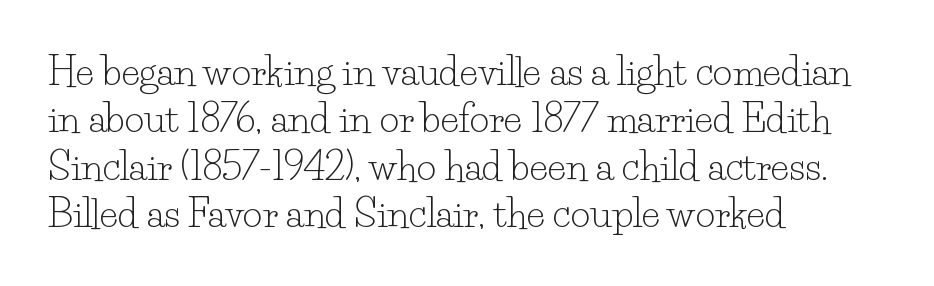
Q: Is the text bold? A: No.
Q: Is the text italic (slanted)? A: No, it is upright.
Q: Is the typeface a serif or a sans-serif typeface? A: Serif.
Q: Is the text underlined? A: No.
Q: How is the paragraph aligned? A: Left-aligned.
Q: Is the spacing between letters normal or unusually wide? A: Normal.
Q: Is the spacing between lines tight, normal or loose? A: Normal.
Q: Width (condensed, normal, or wide)? A: Normal.
Q: Stroke contrast? A: Low.
Q: x-height? A: Small.
Q: Monospaced? A: No.
